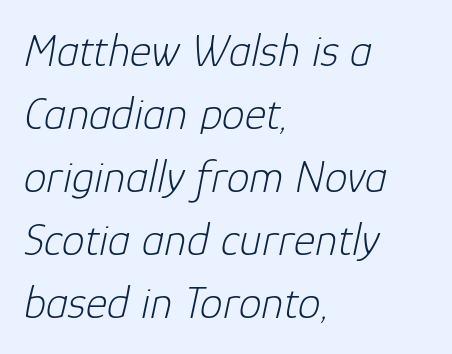
{"italic": "yes", "lean": "right", "slant_degrees": 12, "bold": "no", "weight": "light", "width": "normal", "stroke_contrast": "low", "x_height": "medium", "monospaced": "no", "underline": "no", "align": "left", "line_spacing": "normal", "line_spacing_ratio": 1.37, "letter_spacing": "normal", "letter_spacing_em": 0.0, "glyph_px": 46}
